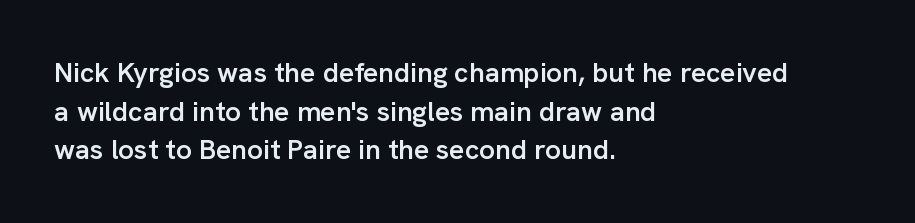
The image shows 28 px semibold sans-serif type, upright; set left-aligned, normal line spacing (1.38x), normal letter spacing, not underlined; low stroke contrast and a medium x-height.
